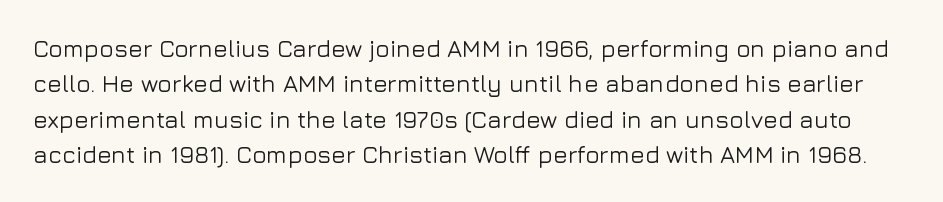
{"italic": "no", "underline": "no", "line_spacing": "normal", "line_spacing_ratio": 1.47, "letter_spacing": "normal", "letter_spacing_em": 0.0, "glyph_px": 24}
